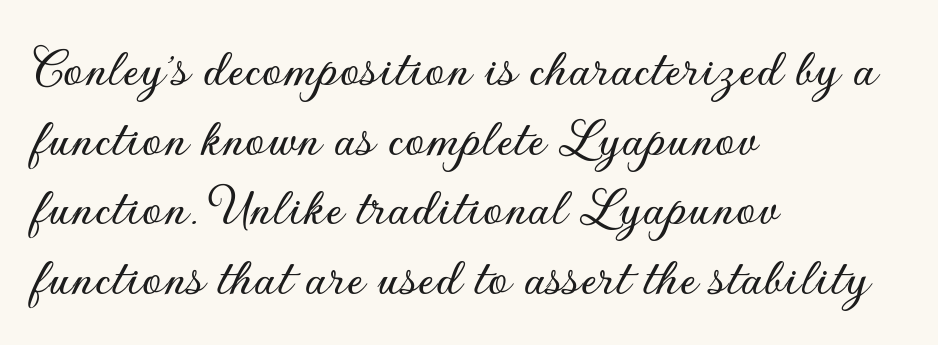
The image shows 57 px sans-serif type; set left-aligned, line spacing 1.22x, normal letter spacing, not underlined; low stroke contrast and a small x-height.
